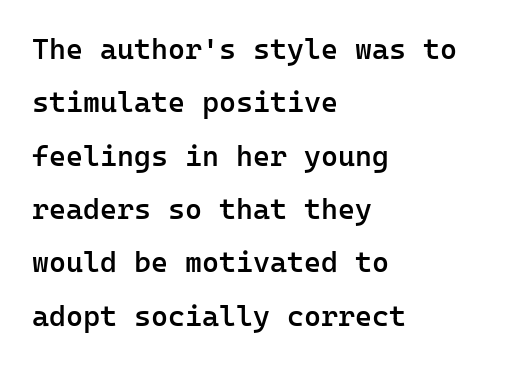
Q: Is the text bold? A: Semi-bold.
Q: Is the text italic (slanted)? A: No, it is upright.
Q: Is the typeface a serif or a sans-serif typeface? A: Sans-serif.
Q: Is the text underlined? A: No.
Q: How is the paragraph aligned? A: Left-aligned.
Q: Is the spacing between letters normal or unusually wide? A: Normal.
Q: Width (condensed, normal, or wide)? A: Normal.
Q: Stroke contrast? A: Low.
Q: x-height? A: Medium.
Q: Monospaced? A: Yes.
